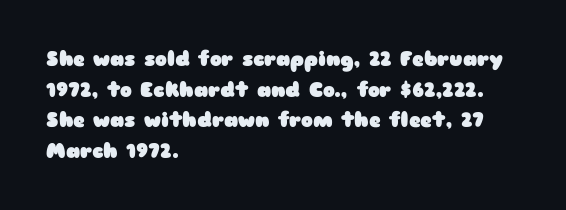
Q: Is the text bold? A: Yes.
Q: Is the text italic (slanted)? A: No, it is upright.
Q: Is the text underlined? A: No.
Q: How is the paragraph aligned? A: Left-aligned.
Q: Is the spacing between letters normal or unusually wide? A: Normal.
Q: Is the spacing between lines tight, normal or loose? A: Normal.
